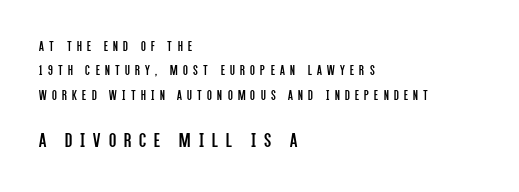
{"italic": "no", "bold": "no", "underline": "no", "align": "left", "line_spacing_ratio": 1.75, "letter_spacing": "wide", "letter_spacing_em": 0.38, "larger_block": "second", "size_ratio": 1.5, "glyph_px": 21}
